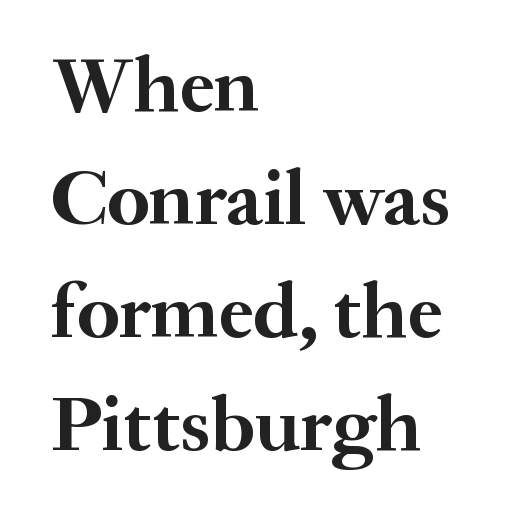
Leftover space on each line is placed entirely after the last word. Descenders hang freely into open space. Italic? Not at all — the glyphs are vertical. Is there much room between lines? A standard amount, neither cramped nor airy.
